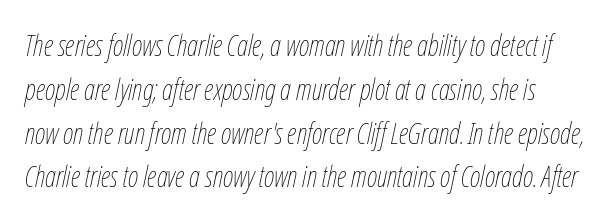
The image shows 29 px thin, condensed type, italic (leaning right); set normal line spacing (1.51x), normal letter spacing, not underlined; low stroke contrast and a medium x-height.
